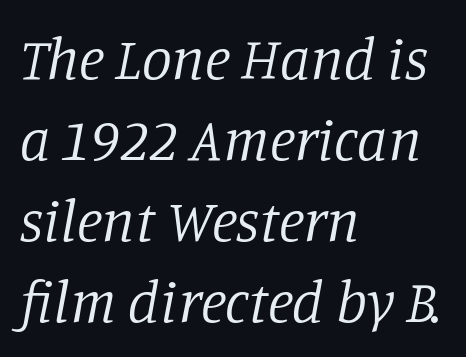
{"serif": "yes", "italic": "yes", "lean": "right", "slant_degrees": 11, "bold": "no", "weight": "regular", "width": "normal", "stroke_contrast": "low", "x_height": "large", "monospaced": "no", "underline": "no", "align": "left", "line_spacing": "normal", "line_spacing_ratio": 1.35, "letter_spacing": "normal", "letter_spacing_em": 0.0, "glyph_px": 60}
